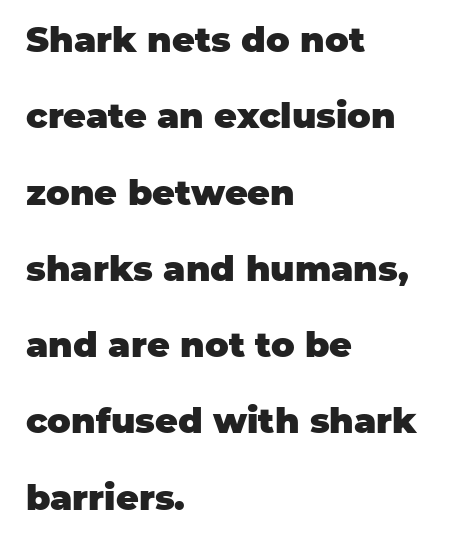
Strokes here are thick enough to call this a true bold. Lines of text with bare space underneath. What kind of face is this? One without serifs — a sans. A great deal of white space separates one row of letters from the next. Characters follow at the spacing the type designer built in.
